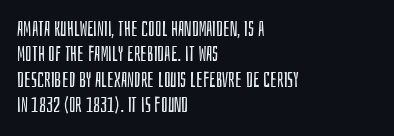
A bare baseline throughout the passage. Line beginnings align vertically; line endings do not. This sample uses plain, unmodified letter spacing. Posture: straight, roman, zero tilt. Is this a heavy cut? Hardly; it is regular or lighter.
